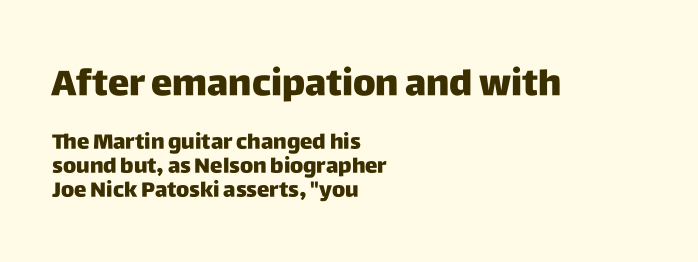
Q: Is the text bold? A: Yes.
Q: Is the text italic (slanted)? A: No, it is upright.
Q: Is the typeface a serif or a sans-serif typeface? A: Sans-serif.
Q: Is the text underlined? A: No.
Q: How is the paragraph aligned? A: Left-aligned.
Q: Is the spacing between letters normal or unusually wide? A: Normal.
Q: Which block of text is set in a larger size, the first (top) or the second (bottom)? A: The first (top) one.
Q: Width (condensed, normal, or wide)? A: Normal.
Q: Stroke contrast? A: Low.
Q: x-height? A: Large.
Q: Monospaced? A: No.
